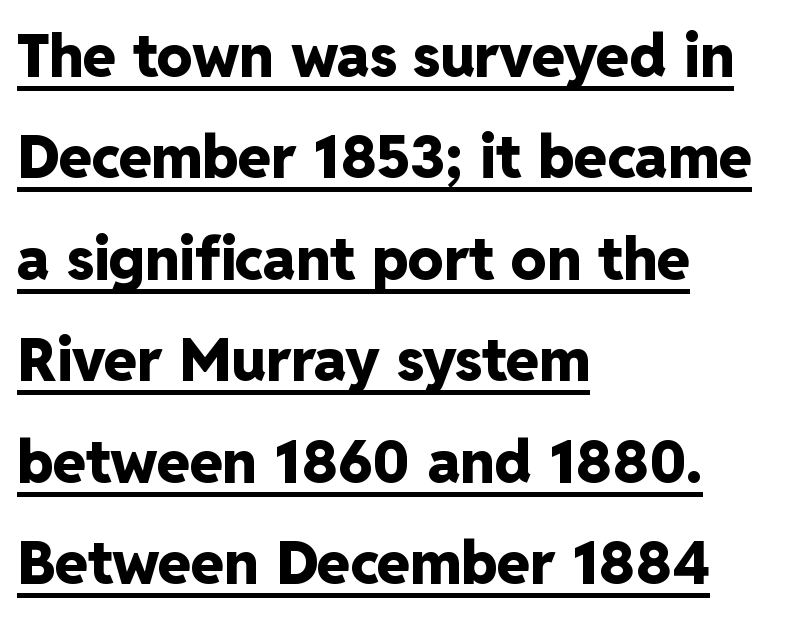
The image shows 59 px heavy sans-serif type, upright; set left-aligned, line spacing 1.72x, normal letter spacing, underlined; low stroke contrast and a medium x-height.
